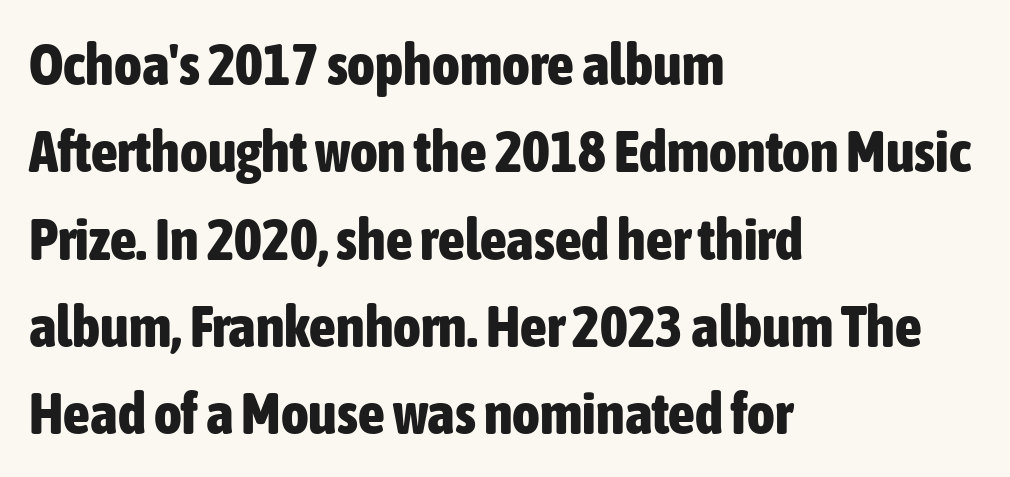
The image shows 59 px bold, condensed sans-serif type, upright; set left-aligned, normal line spacing (1.48x), normal letter spacing, not underlined; low stroke contrast and a medium x-height.
